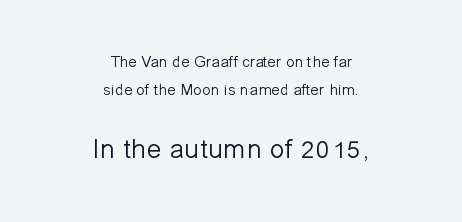
Spacing verdict: proportional, widths tailored to each character. Nope, not italic — everything's standing straight. The glyphs are unaccompanied by any horizontal stroke below them. The type is set solid horizontally, with unmodified tracking. Layout note: lines centered. On a weight scale, this lands at 450 or below.
